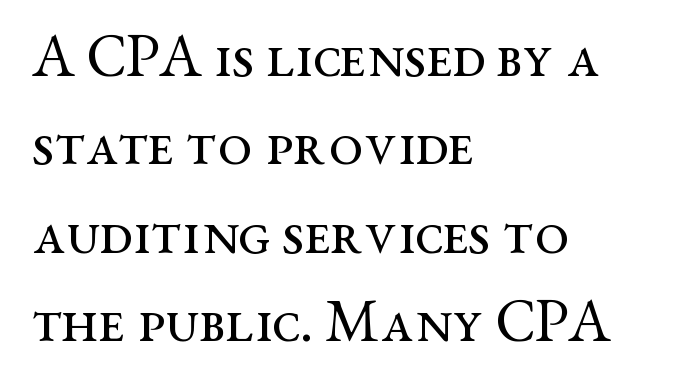
The image shows 61 px regular-weight, wide serif type, upright; set left-aligned, normal line spacing (1.45x), normal letter spacing, not underlined; medium stroke contrast and a medium x-height.
